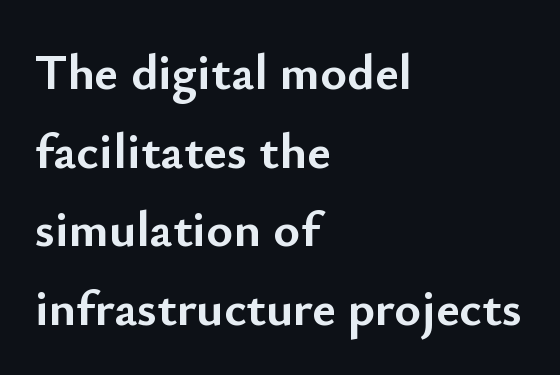
The image shows 51 px semibold sans-serif type, upright; set left-aligned, normal line spacing (1.54x), normal letter spacing, not underlined; low stroke contrast and a small x-height.
